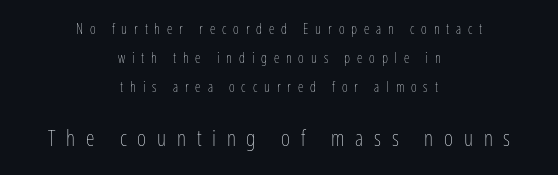
The image shows 22 px text type, upright; set centered, loose line spacing (2.08x), unusually wide letter spacing (+0.49 em), not underlined; the second (bottom) block is 1.57x larger.
